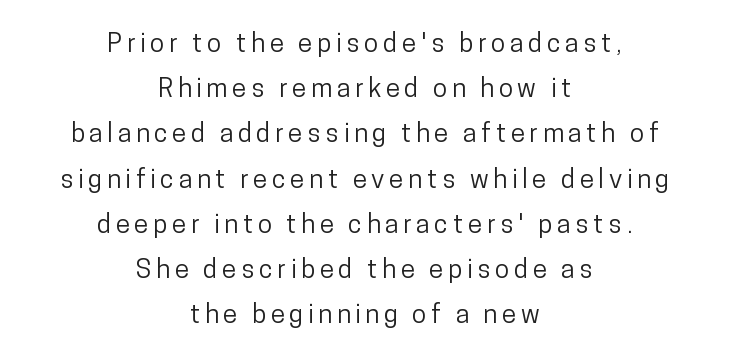
{"italic": "no", "underline": "no", "align": "center", "line_spacing_ratio": 1.74, "glyph_px": 26}
